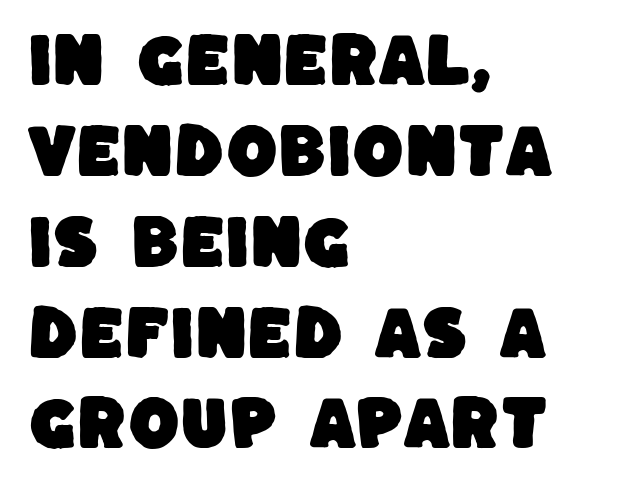
Think of a printed novel: that variable character pitch is what you see here. The tracking reads as untouched default to a designer's eye. This is sans-serif lettering, the kind often seen on screens and signage. A bare baseline throughout the passage.
